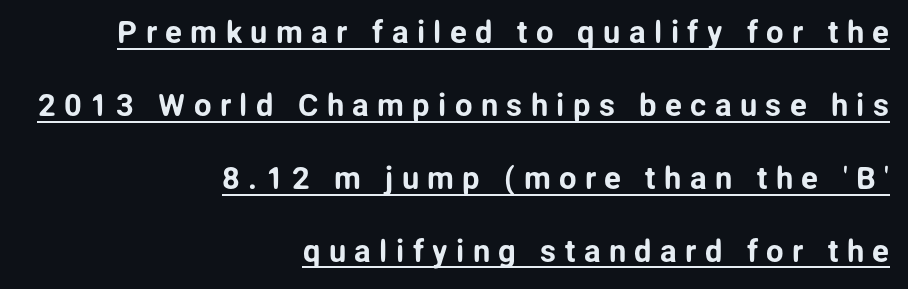
{"serif": "no", "italic": "no", "width": "normal", "stroke_contrast": "low", "x_height": "medium", "monospaced": "no", "underline": "yes", "align": "right", "line_spacing": "loose", "line_spacing_ratio": 2.35, "letter_spacing": "wide", "letter_spacing_em": 0.27, "glyph_px": 31}
